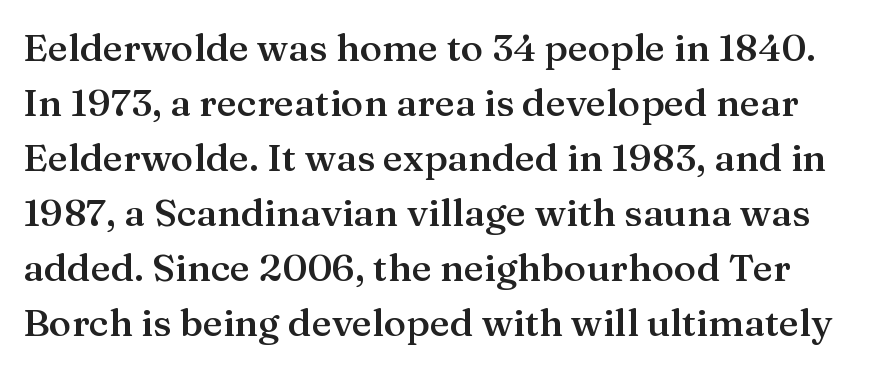
A typesetter would label this face a serif. How are the letters spaced? Ordinarily, with no added tracking. The font is running at a semibold setting, under full bold. The font's upright variant was chosen for this text. The string is rendered with underlining switched off. Is this a fixed-width face? No — the glyphs have proportional, varying widths.
